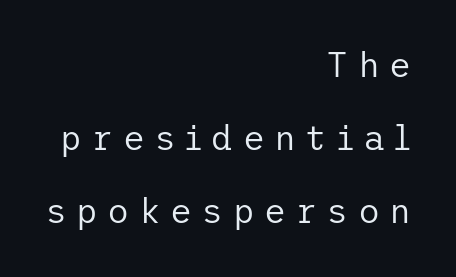
The image shows 34 px regular-weight sans-serif type, upright; set right-aligned, loose line spacing (2.15x), unusually wide letter spacing (+0.27 em), not underlined; low stroke contrast and a medium x-height.
